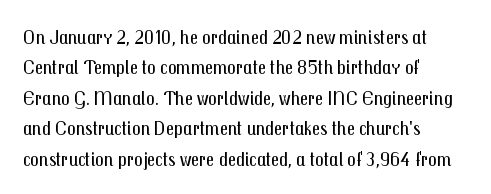
The image shows 21 px text type, upright; set left-aligned, normal line spacing (1.45x), normal letter spacing, not underlined.
